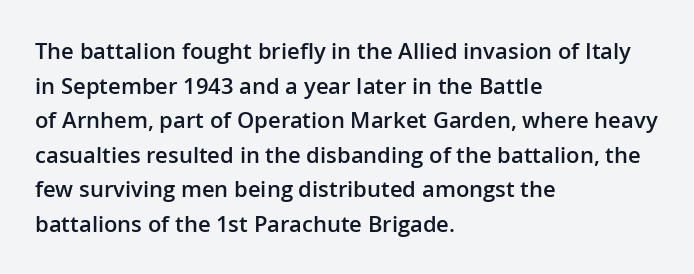
The image shows 22 px text type, upright; set left-aligned, normal line spacing (1.57x), normal letter spacing, not underlined.
